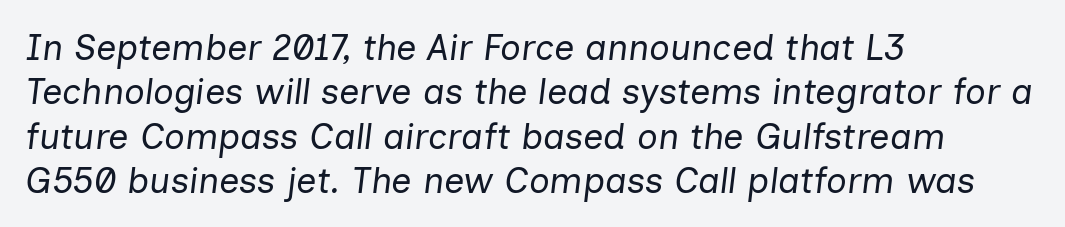
The image shows 36 px regular-weight type, italic (leaning right); set left-aligned, line spacing 1.23x, normal letter spacing, not underlined; low stroke contrast and a medium x-height.
